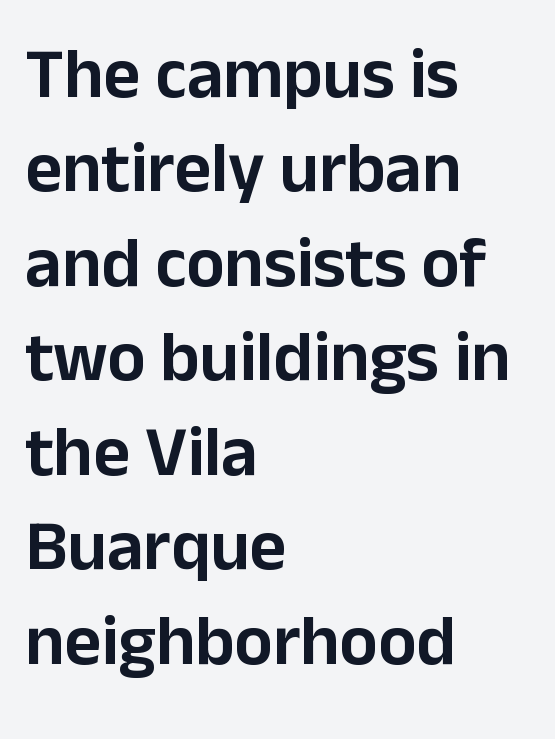
This sample has the flowing, uneven cadence of proportional lettering. Caption: standard tracking, unaltered. Left-aligned paragraph, ragged on the right. In terms of posture, this sample is upright. Reading down the column, the eye jumps a familiar distance to each next line. The glyphs are unaccompanied by any horizontal stroke below them.
